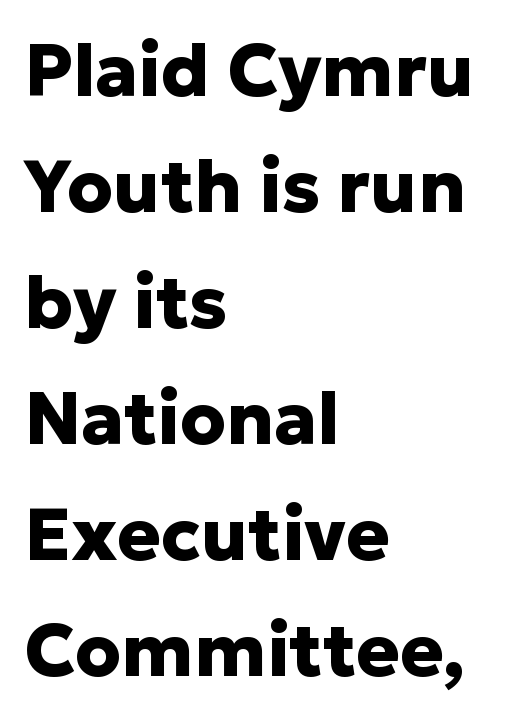
Q: Is the text bold? A: Yes.
Q: Is the text italic (slanted)? A: No, it is upright.
Q: Is the typeface a serif or a sans-serif typeface? A: Sans-serif.
Q: Is the text underlined? A: No.
Q: How is the paragraph aligned? A: Left-aligned.
Q: Is the spacing between letters normal or unusually wide? A: Normal.
Q: Is the spacing between lines tight, normal or loose? A: Normal.
Q: Width (condensed, normal, or wide)? A: Normal.
Q: Stroke contrast? A: Low.
Q: x-height? A: Medium.
Q: Monospaced? A: No.
